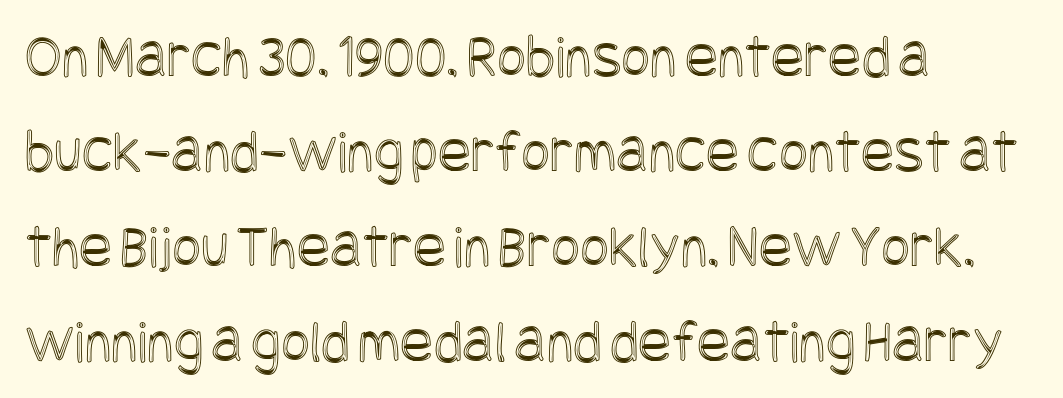
The image shows 62 px condensed type, upright; set left-aligned, normal line spacing (1.53x), normal letter spacing, not underlined; a large x-height.
